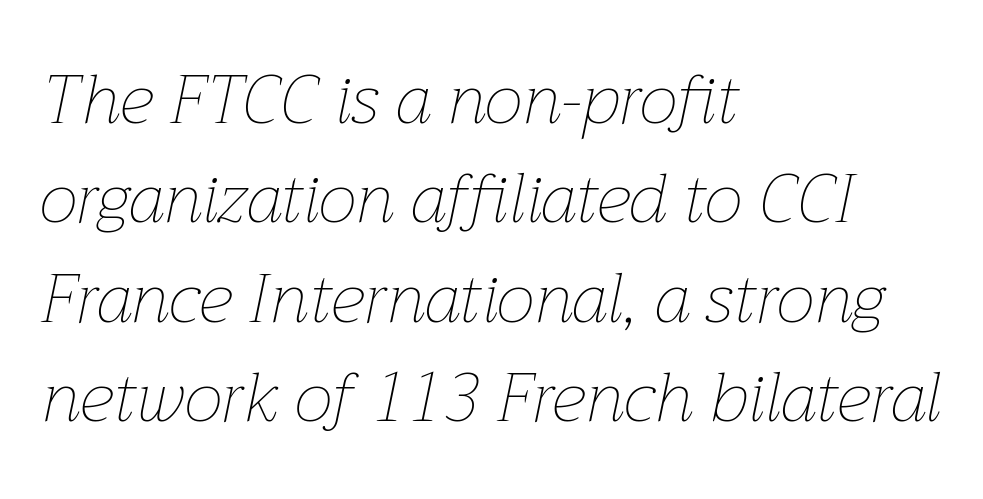
The image shows 69 px thin type, italic (leaning right); set left-aligned, normal line spacing (1.44x), normal letter spacing, not underlined; low stroke contrast and a medium x-height.
